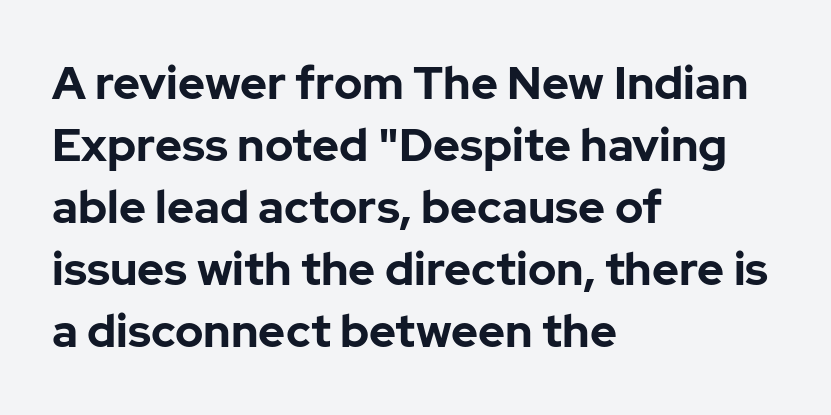
Q: Is the text bold? A: Yes.
Q: Is the text italic (slanted)? A: No, it is upright.
Q: Is the typeface a serif or a sans-serif typeface? A: Sans-serif.
Q: Is the text underlined? A: No.
Q: How is the paragraph aligned? A: Left-aligned.
Q: Is the spacing between letters normal or unusually wide? A: Normal.
Q: Is the spacing between lines tight, normal or loose? A: Normal.
Q: Width (condensed, normal, or wide)? A: Normal.
Q: Stroke contrast? A: Low.
Q: x-height? A: Medium.
Q: Monospaced? A: No.
